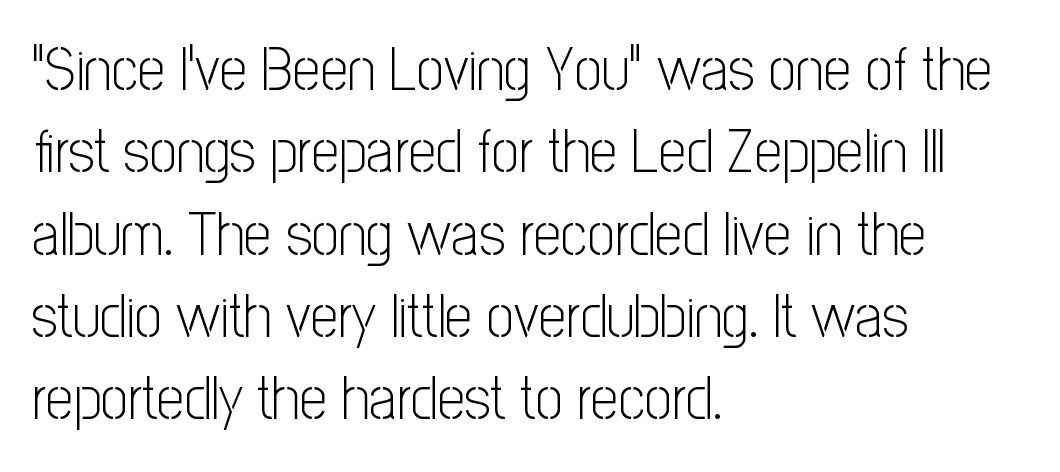
Nope, not italic — everything's standing straight. The characters are drawn with everyday or finer stroke widths. Just letters on the line, the space beneath them empty. Leading matches the norm, producing a regular column.
